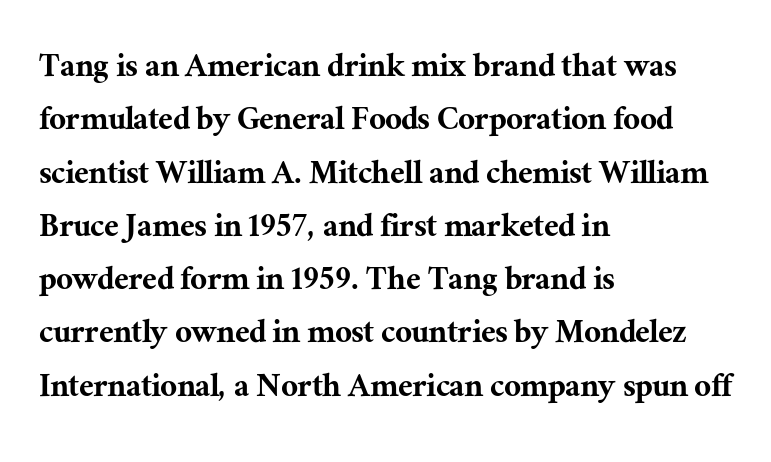
The lines are quadded left. Serif or sans? Serif — the stroke terminals have little feet. Letter spacing: default. The face used here is proportionally spaced, like ordinary book or web type. Check the space under the baseline: it is left empty. These lines were composed using upright roman letters.
